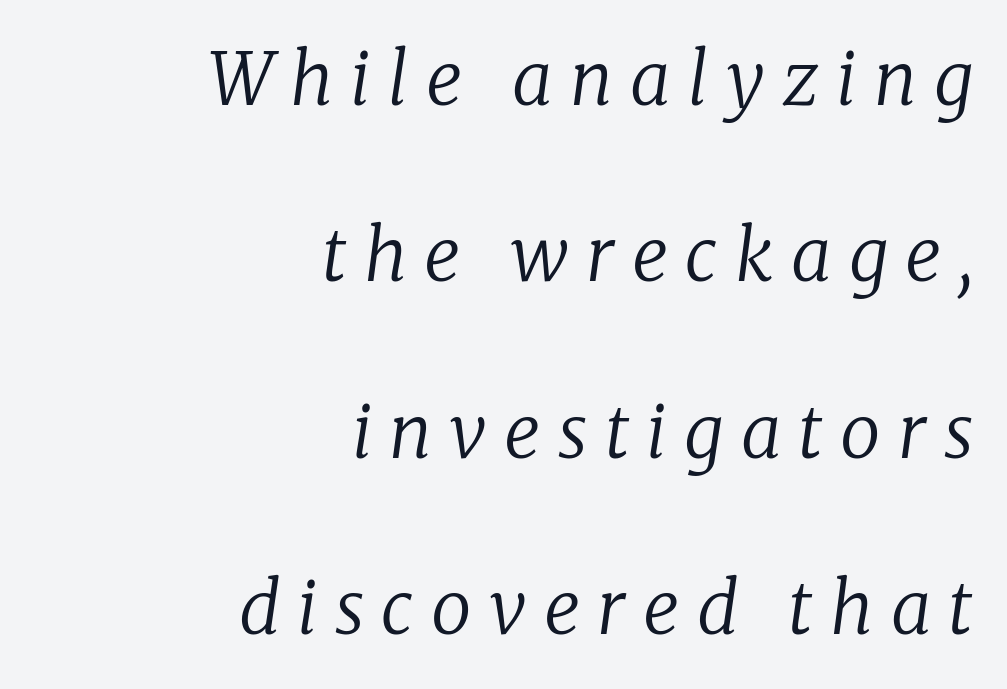
{"serif": "yes", "italic": "yes", "lean": "right", "slant_degrees": 8, "bold": "no", "weight": "regular", "width": "normal", "stroke_contrast": "low", "x_height": "medium", "monospaced": "no", "underline": "no", "align": "right", "line_spacing": "loose", "line_spacing_ratio": 2.45, "letter_spacing": "wide", "letter_spacing_em": 0.24, "glyph_px": 72}
